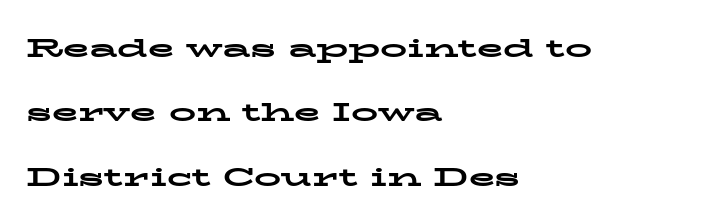
Q: Is the text bold? A: Yes.
Q: Is the text italic (slanted)? A: No, it is upright.
Q: Is the text underlined? A: No.
Q: How is the paragraph aligned? A: Left-aligned.
Q: Is the spacing between letters normal or unusually wide? A: Normal.
Q: Is the spacing between lines tight, normal or loose? A: Loose.
